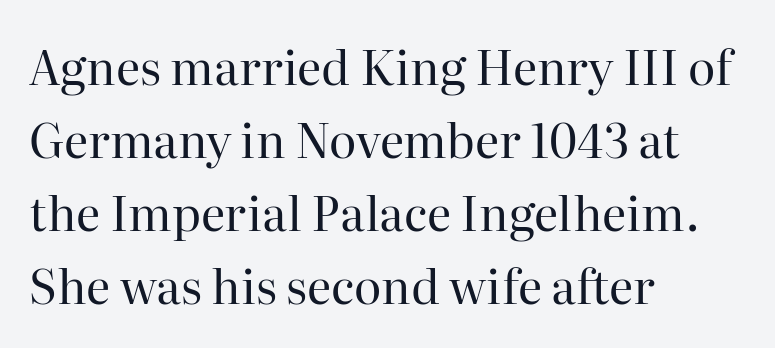
The face used here is proportionally spaced, like ordinary book or web type. The typesetter chose a ragged-right arrangement here. A typesetter would label this face a serif. The horizontal fit of the characters is conventional and even. If you measured baseline to baseline, you'd find a middling distance.
